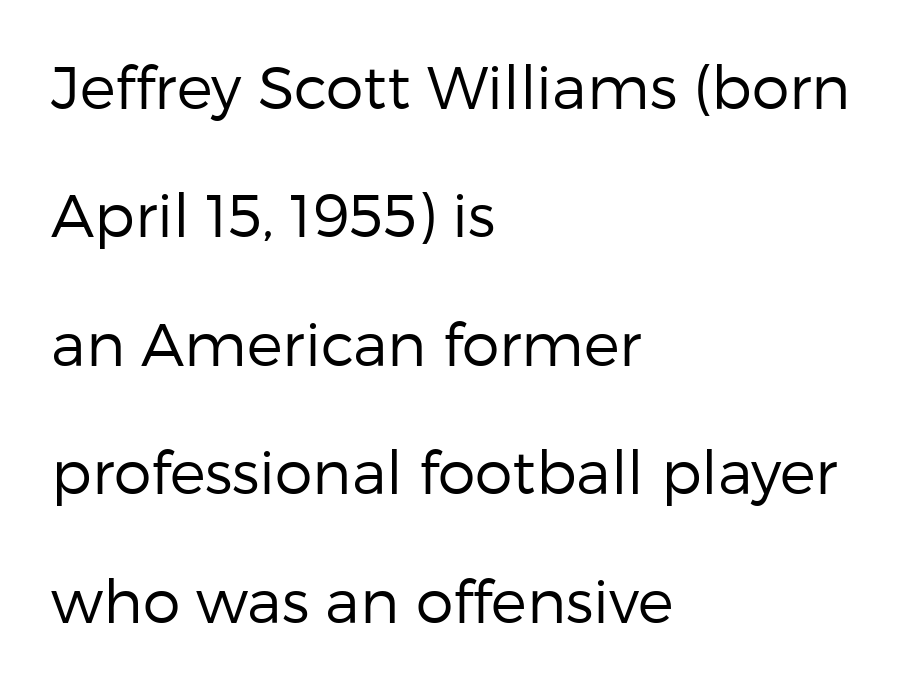
Tracking here is standard; glyphs follow each other at the usual distance. Honestly, the rows look like they've been pulled way apart. Left-aligned paragraph, ragged on the right. Does the type have serifs? No, each stem ends abruptly. Characters remain perfectly vertical along every line. Stroke thickness stays within the range of a standard reading face or lighter.
